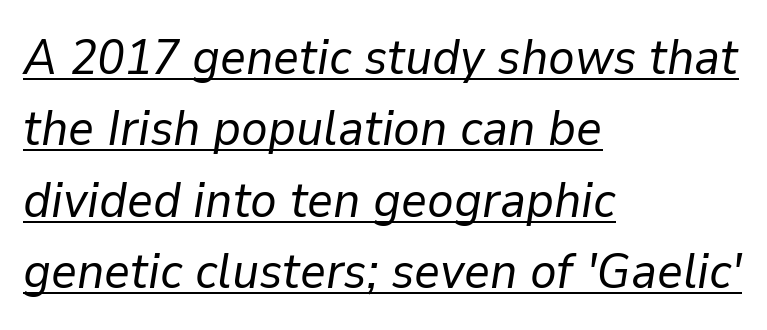
The line texture is even and compact thanks to regular tracking. Each new line begins a customary step beneath the previous one. Somebody hit Ctrl+U on this one — the words are underlined. These lines were composed using italics. The weight tops out at a normal text grade. This sample is left-justified, so line endings fall wherever the words run out.
